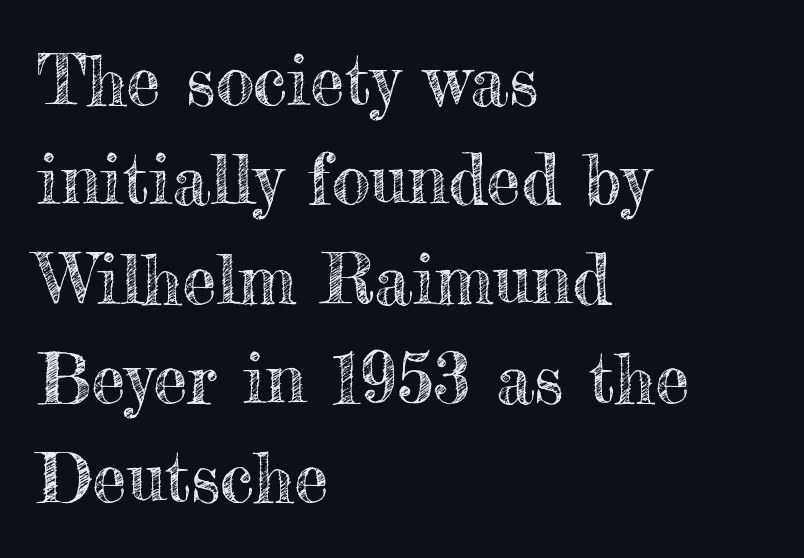
The image shows 69 px text type, upright; set left-aligned, normal line spacing (1.44x), normal letter spacing, not underlined; a small x-height.
